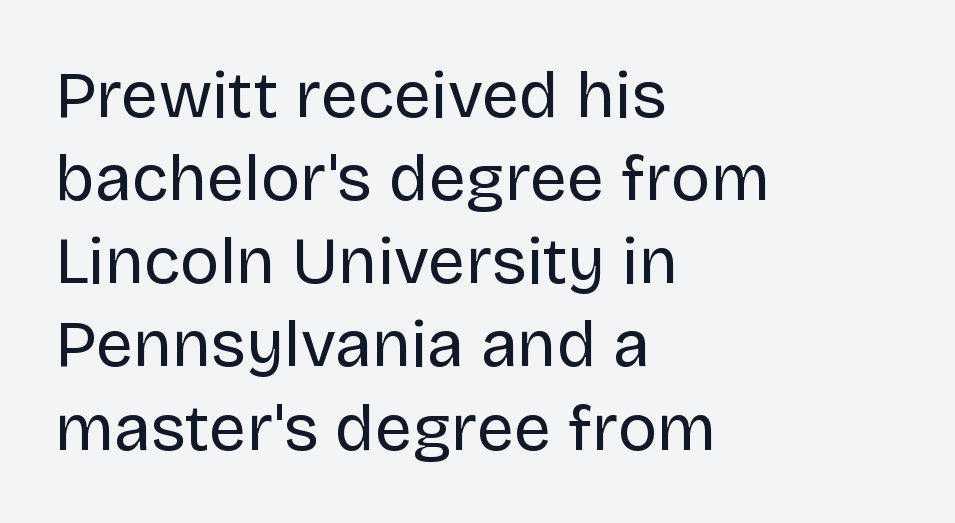
Spacing verdict: proportional, widths tailored to each character. Nobody drew a line under any word here. Nothing heavy about these letters — not bold at all. A typesetter would call this zero additional tracking. Rows of type keep a routine distance in the vertical direction.
